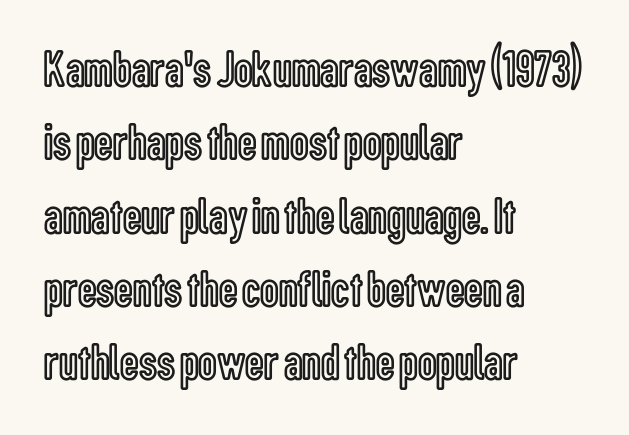
The image shows 52 px condensed type, upright; set left-aligned, normal line spacing (1.41x), normal letter spacing, not underlined; a medium x-height.
